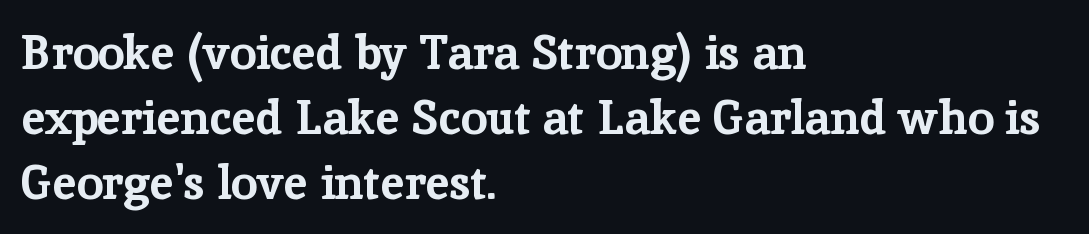
{"serif": "yes", "italic": "no", "bold": "yes", "weight": "bold", "width": "normal", "stroke_contrast": "low", "x_height": "medium", "monospaced": "no", "underline": "no", "align": "left", "line_spacing": "normal", "line_spacing_ratio": 1.38, "letter_spacing": "normal", "letter_spacing_em": 0.0, "glyph_px": 47}
